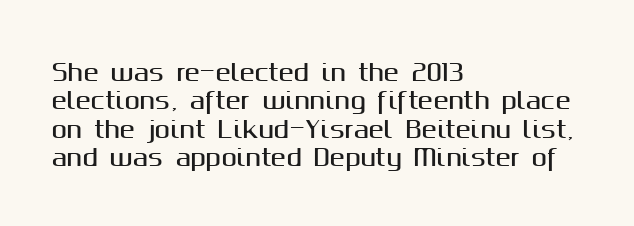
One-word summary of the alignment: left. These lines keep a tight, regular rhythm from letter to letter. Letters rest on an invisible, unmarked baseline. In terms of posture, this sample is upright.
